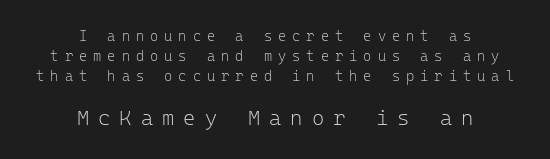
Any mark beneath the type? The region is blank. Here the second block reads like a headline and the first like body copy. Is there any slant? The stems are plumb. Compared with a typical body face, this is equally light or lighter still. There is plenty of visible air inserted between adjacent glyphs.
